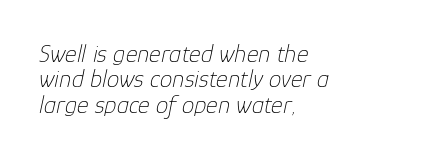
The image shows 25 px text type, italic (leaning right); set left-aligned, tight line spacing (1.02x), normal letter spacing, not underlined.
